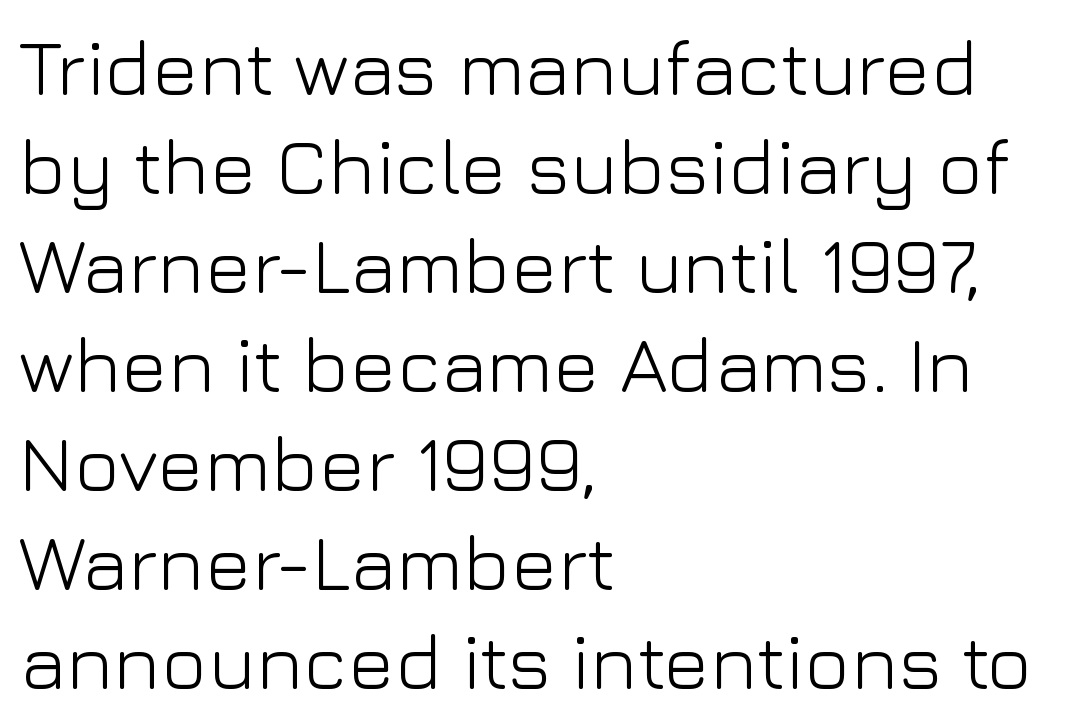
The image shows 78 px light sans-serif type, upright; set left-aligned, normal line spacing (1.27x), normal letter spacing, not underlined; low stroke contrast and a medium x-height.
